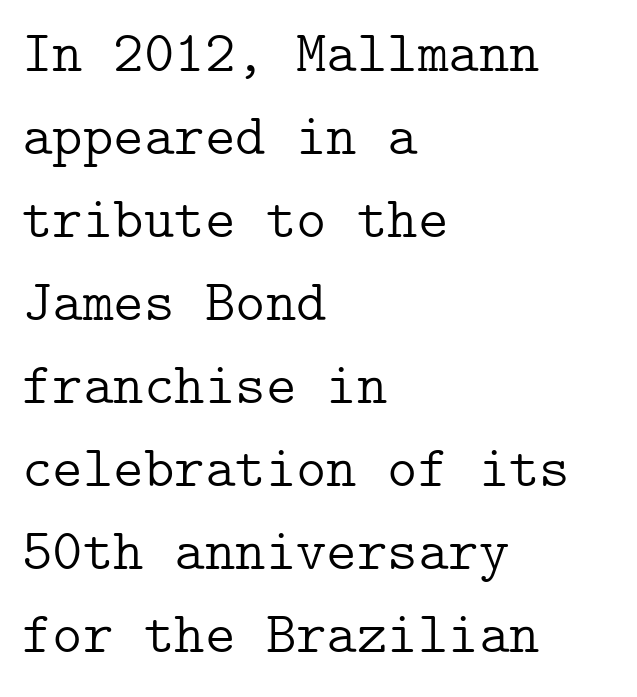
{"serif": "yes", "italic": "no", "bold": "no", "weight": "light", "width": "normal", "stroke_contrast": "low", "x_height": "medium", "underline": "no", "align": "left", "line_spacing": "normal", "line_spacing_ratio": 1.43, "letter_spacing": "normal", "letter_spacing_em": 0.0, "glyph_px": 58}
